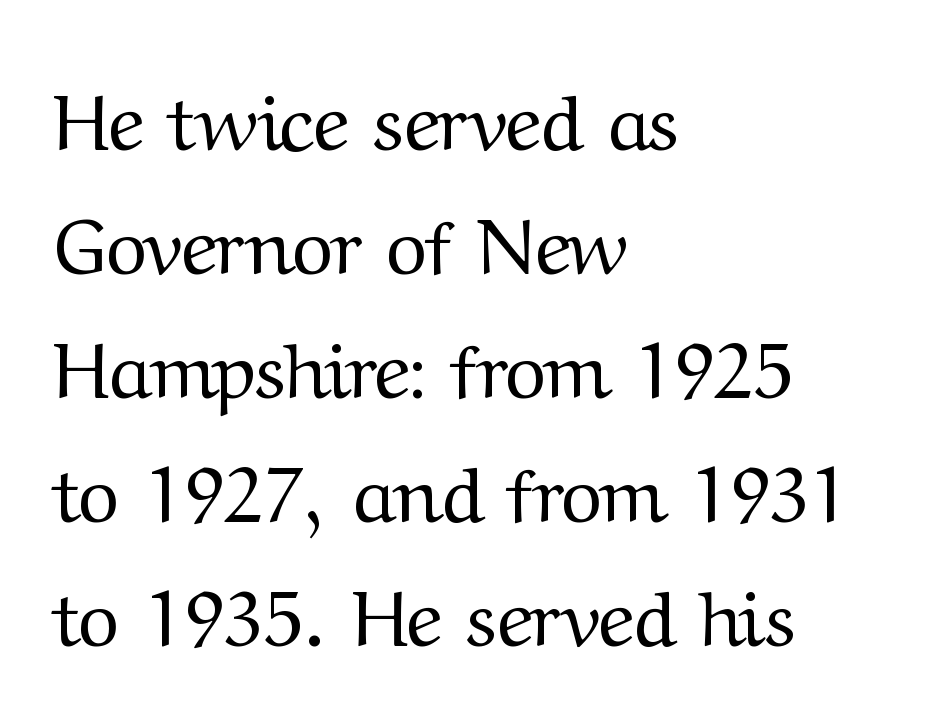
Decoration check: the copy has no underline. Teacher's note: observe the even left margin — that is flush-left alignment. Spacing verdict: proportional, widths tailored to each character. Regular leading.
